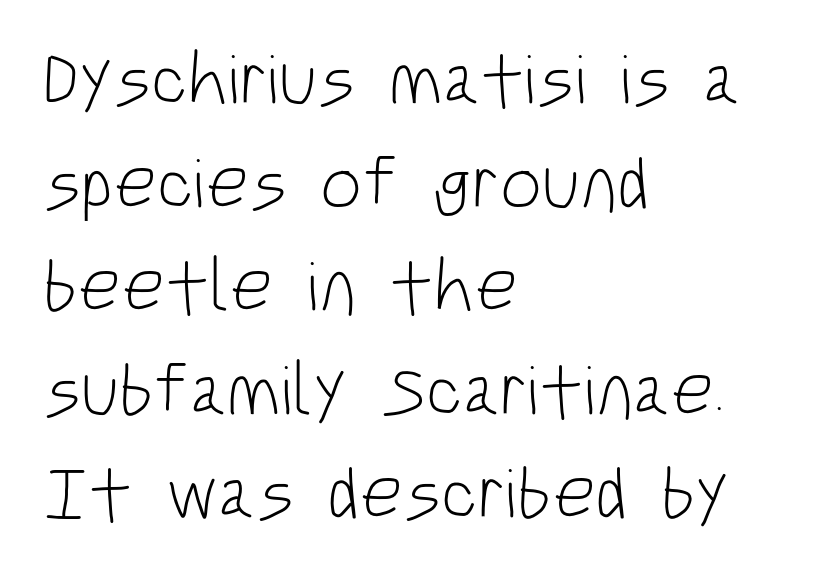
Q: Is the text bold? A: No.
Q: Is the text italic (slanted)? A: No, it is upright.
Q: Is the typeface a serif or a sans-serif typeface? A: Sans-serif.
Q: Is the text underlined? A: No.
Q: How is the paragraph aligned? A: Left-aligned.
Q: Is the spacing between letters normal or unusually wide? A: Normal.
Q: Is the spacing between lines tight, normal or loose? A: Normal.
Q: Width (condensed, normal, or wide)? A: Condensed.
Q: Stroke contrast? A: Low.
Q: x-height? A: Large.
Q: Monospaced? A: No.
